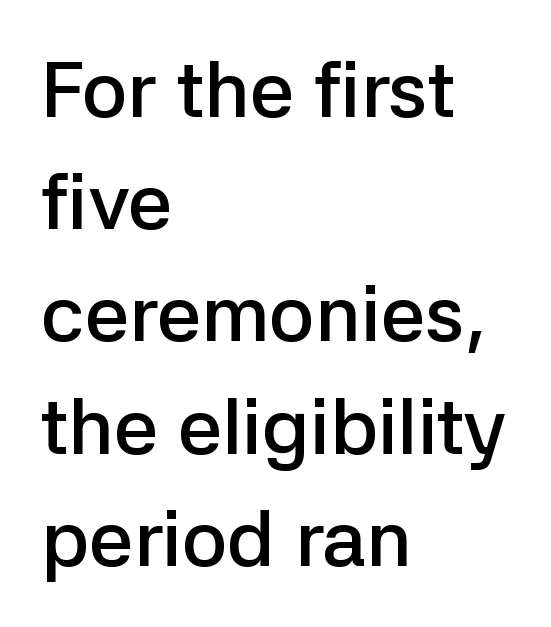
{"serif": "no", "italic": "no", "bold": "semi", "weight": "semibold", "width": "normal", "stroke_contrast": "low", "x_height": "medium", "monospaced": "no", "underline": "no", "align": "left", "line_spacing": "normal", "line_spacing_ratio": 1.42, "letter_spacing": "normal", "letter_spacing_em": 0.0, "glyph_px": 79}
